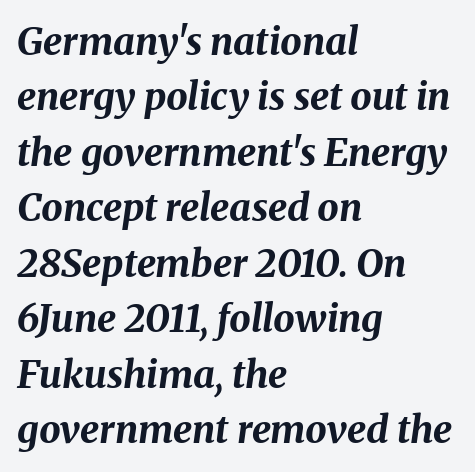
The image shows 38 px bold type, italic (leaning right); set left-aligned, normal line spacing (1.46x), normal letter spacing, not underlined; medium stroke contrast and a medium x-height.
